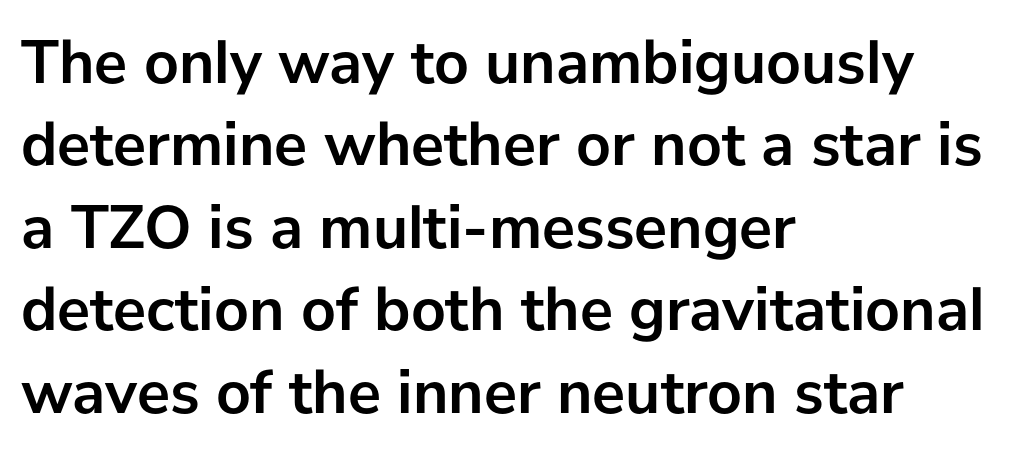
Q: Is the text bold? A: Yes.
Q: Is the text italic (slanted)? A: No, it is upright.
Q: Is the typeface a serif or a sans-serif typeface? A: Sans-serif.
Q: Is the text underlined? A: No.
Q: How is the paragraph aligned? A: Left-aligned.
Q: Is the spacing between letters normal or unusually wide? A: Normal.
Q: Is the spacing between lines tight, normal or loose? A: Normal.
Q: Width (condensed, normal, or wide)? A: Normal.
Q: Stroke contrast? A: Low.
Q: x-height? A: Medium.
Q: Monospaced? A: No.
